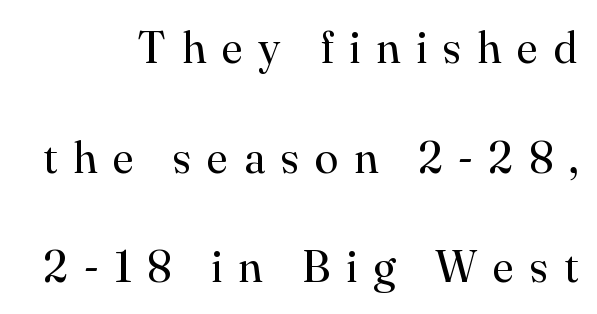
This sample uses an upright cut, with every glyph sitting square on the baseline. Quick note: interline space is abundant. The cut favours lightness, reaching ordinary text weight at its darkest. The passage shown is typed in a proportional face where columns would drift.
